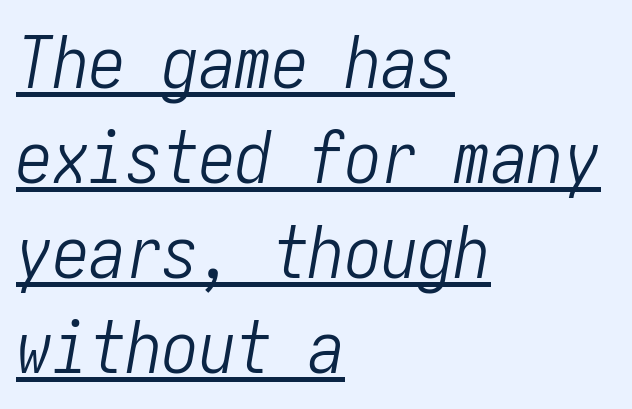
The image shows 73 px light, condensed type, italic (leaning right); set left-aligned, normal line spacing (1.3x), normal letter spacing, underlined; low stroke contrast and a medium x-height.
